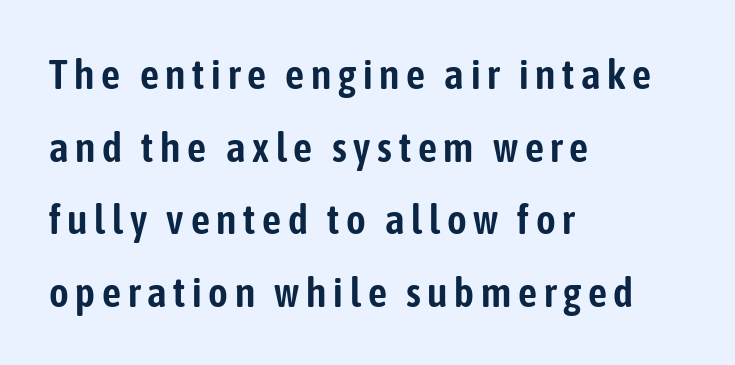
{"serif": "no", "italic": "no", "width": "condensed", "stroke_contrast": "low", "x_height": "medium", "monospaced": "no", "underline": "no", "align": "left", "line_spacing_ratio": 1.73, "glyph_px": 42}
